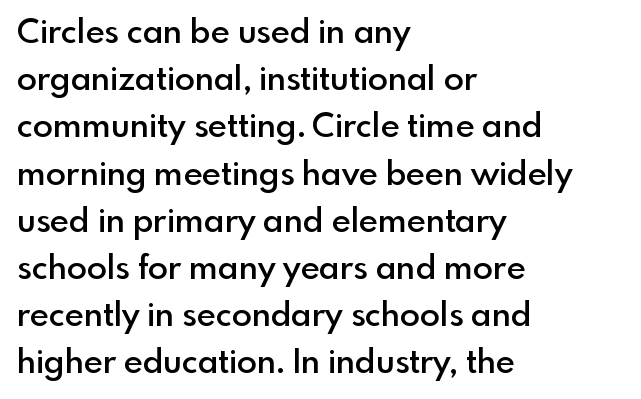
This sample is left-justified, so line endings fall wherever the words run out. The tracking reads as untouched default to a designer's eye. Nothing sits at the stroke ends, so this counts as sans-serif. A typesetter would mark this as roman, not italic. Is there much room between lines? A standard amount, neither cramped nor airy. The letters advance in unequal steps, a hallmark of proportional type.
